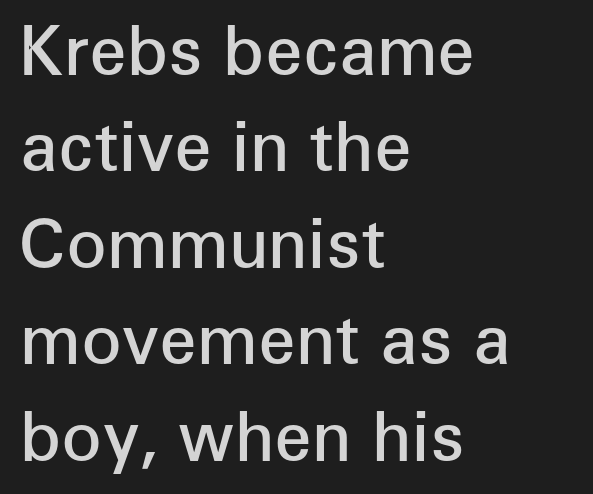
{"serif": "no", "italic": "no", "bold": "semi", "weight": "semibold", "width": "normal", "stroke_contrast": "low", "x_height": "medium", "monospaced": "no", "underline": "no", "align": "left", "line_spacing": "normal", "line_spacing_ratio": 1.44, "letter_spacing": "normal", "letter_spacing_em": 0.0, "glyph_px": 67}
